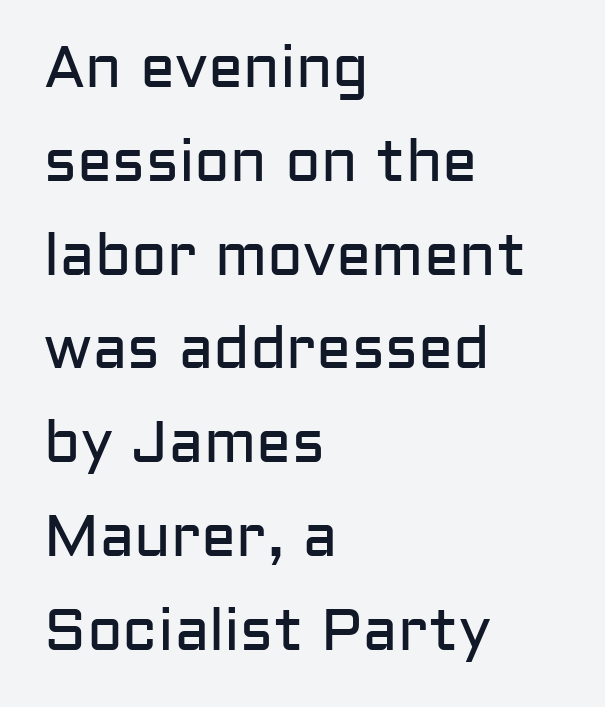
{"serif": "no", "italic": "no", "bold": "no", "weight": "regular", "width": "normal", "stroke_contrast": "low", "x_height": "medium", "monospaced": "no", "underline": "no", "align": "left", "line_spacing": "normal", "line_spacing_ratio": 1.59, "letter_spacing": "normal", "letter_spacing_em": 0.0, "glyph_px": 59}
